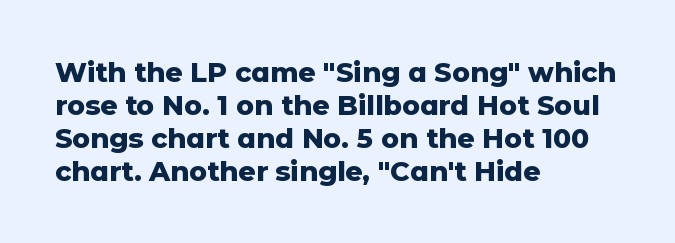
{"italic": "no", "bold": "yes", "underline": "no", "align": "left", "line_spacing_ratio": 1.22, "letter_spacing": "normal", "letter_spacing_em": 0.0, "glyph_px": 27}
